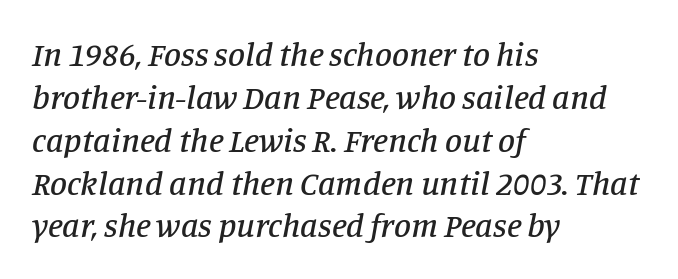
Q: Is the text italic (slanted)? A: Yes, it leans right by about 11 degrees.
Q: Is the typeface a serif or a sans-serif typeface? A: Serif.
Q: Is the text underlined? A: No.
Q: How is the paragraph aligned? A: Left-aligned.
Q: Is the spacing between letters normal or unusually wide? A: Normal.
Q: Is the spacing between lines tight, normal or loose? A: Normal.
Q: Width (condensed, normal, or wide)? A: Normal.
Q: Stroke contrast? A: Low.
Q: x-height? A: Large.
Q: Monospaced? A: No.
